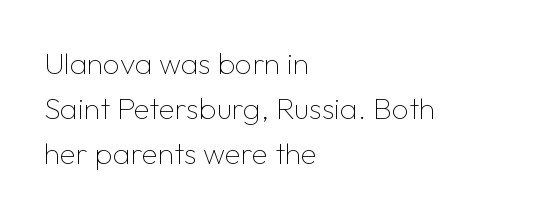
Q: Is the text bold? A: No.
Q: Is the text italic (slanted)? A: No, it is upright.
Q: Is the typeface a serif or a sans-serif typeface? A: Sans-serif.
Q: Is the text underlined? A: No.
Q: How is the paragraph aligned? A: Left-aligned.
Q: Is the spacing between letters normal or unusually wide? A: Normal.
Q: Is the spacing between lines tight, normal or loose? A: Normal.
Q: Width (condensed, normal, or wide)? A: Normal.
Q: Stroke contrast? A: Low.
Q: x-height? A: Medium.
Q: Monospaced? A: No.
